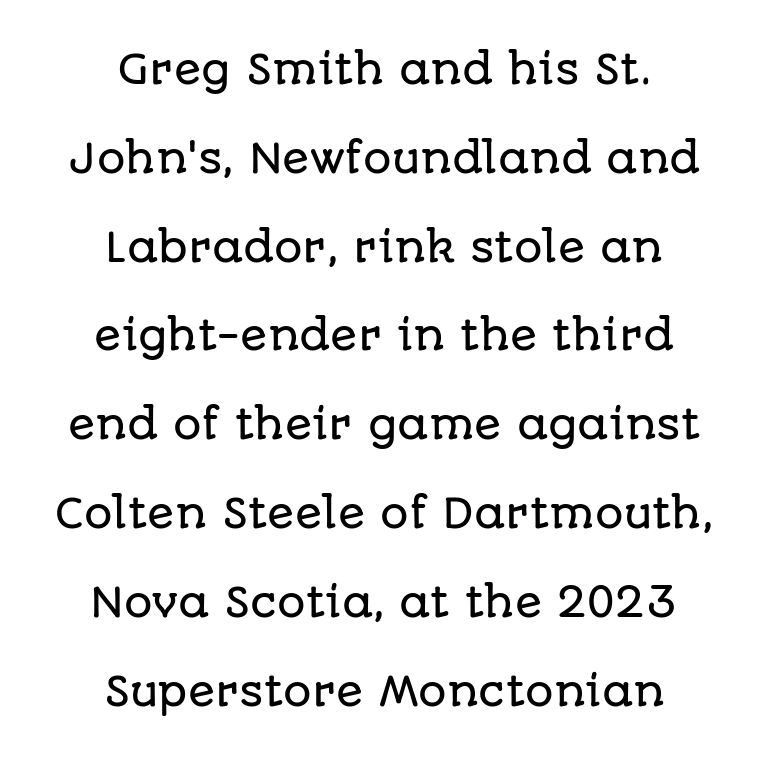
{"serif": "no", "italic": "no", "width": "normal", "stroke_contrast": "low", "x_height": "large", "monospaced": "no", "underline": "no", "align": "center", "line_spacing": "loose", "line_spacing_ratio": 2.22, "letter_spacing": "normal", "letter_spacing_em": 0.0, "glyph_px": 40}
